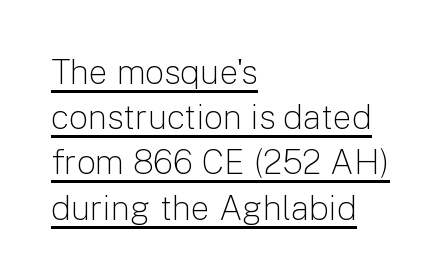
The vertical gap from one line to the next is medium. The specimen includes a rule beneath the text block's lines. Between one letter and the next there's only the usual sliver of space. Is this a heavy cut? Hardly; it is regular or lighter. Proportional: the letters do not fall into vertical columns. Horizontal alignment here is leftward, the default for most running prose.
